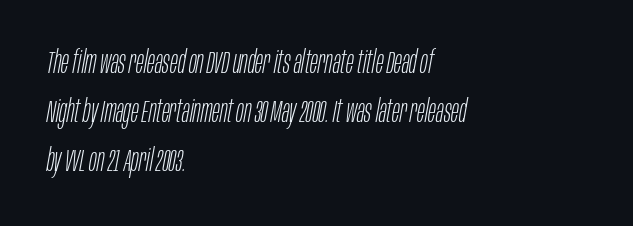
Q: Is the text bold? A: No.
Q: Is the text italic (slanted)? A: Yes, it leans right by about 10 degrees.
Q: Is the text underlined? A: No.
Q: How is the paragraph aligned? A: Left-aligned.
Q: Is the spacing between letters normal or unusually wide? A: Normal.
Q: Is the spacing between lines tight, normal or loose? A: Normal.
Q: Width (condensed, normal, or wide)? A: Condensed.
Q: Stroke contrast? A: Low.
Q: x-height? A: Large.
Q: Monospaced? A: No.
